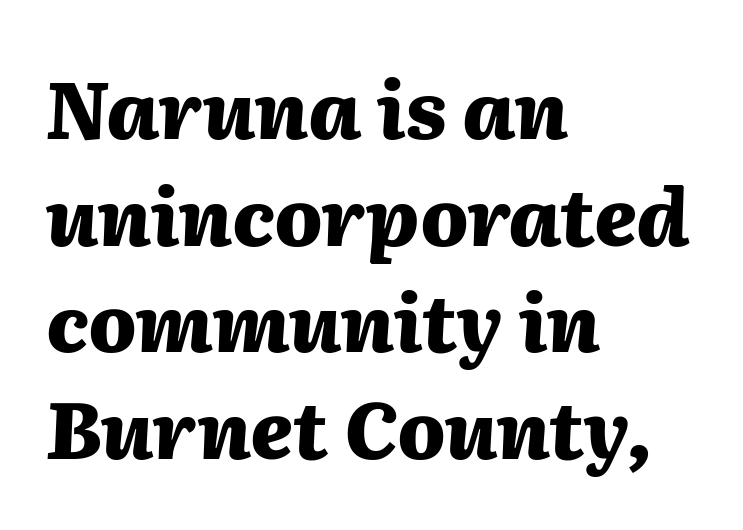
{"italic": "yes", "lean": "right", "slant_degrees": 2, "bold": "yes", "weight": "heavy", "width": "normal", "stroke_contrast": "medium", "x_height": "medium", "monospaced": "no", "underline": "no", "align": "left", "line_spacing": "normal", "line_spacing_ratio": 1.35, "letter_spacing": "normal", "letter_spacing_em": 0.0, "glyph_px": 79}
